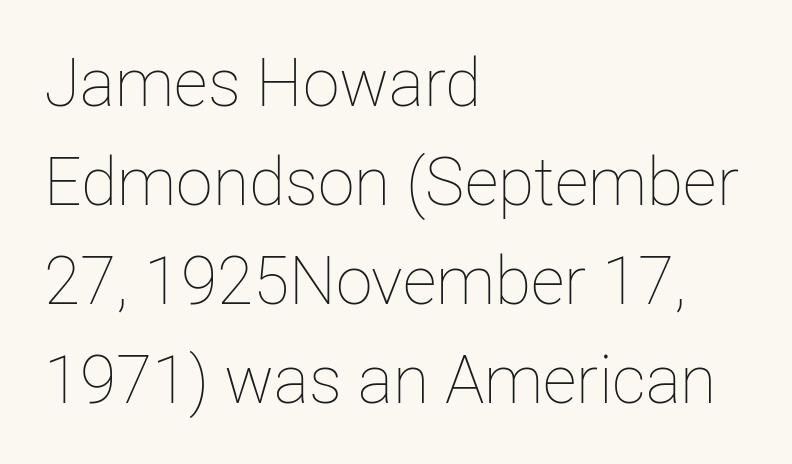
Q: Is the text bold? A: No.
Q: Is the text italic (slanted)? A: No, it is upright.
Q: Is the text underlined? A: No.
Q: How is the paragraph aligned? A: Left-aligned.
Q: Is the spacing between letters normal or unusually wide? A: Normal.
Q: Is the spacing between lines tight, normal or loose? A: Normal.
Q: Width (condensed, normal, or wide)? A: Normal.
Q: Stroke contrast? A: Low.
Q: x-height? A: Medium.
Q: Monospaced? A: No.
